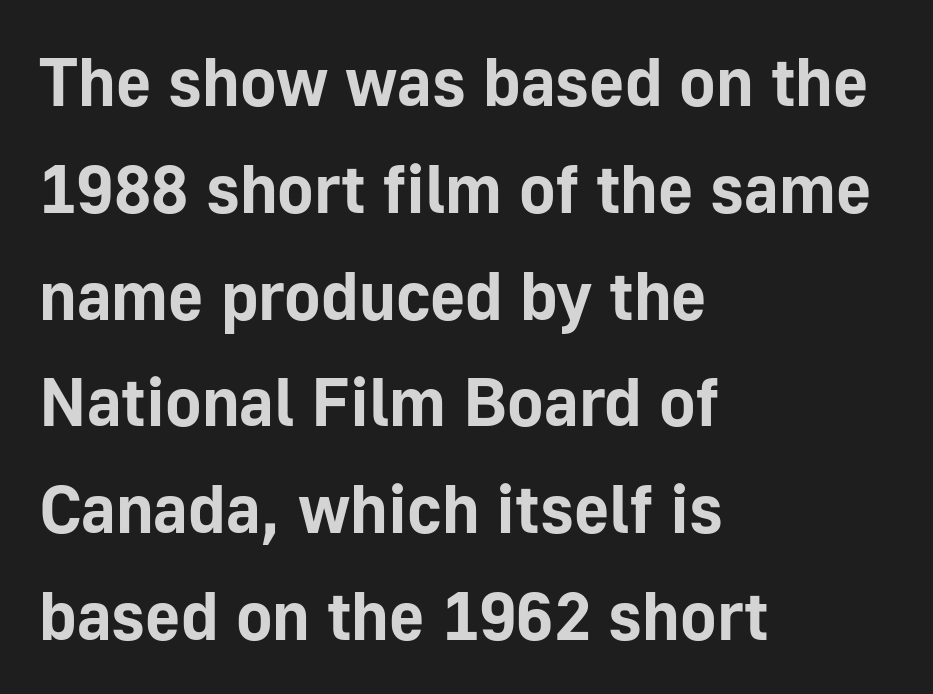
{"serif": "no", "italic": "no", "bold": "yes", "weight": "bold", "width": "normal", "stroke_contrast": "low", "x_height": "medium", "monospaced": "no", "underline": "no", "align": "left", "line_spacing": "normal", "line_spacing_ratio": 1.57, "letter_spacing": "normal", "letter_spacing_em": 0.0, "glyph_px": 68}
